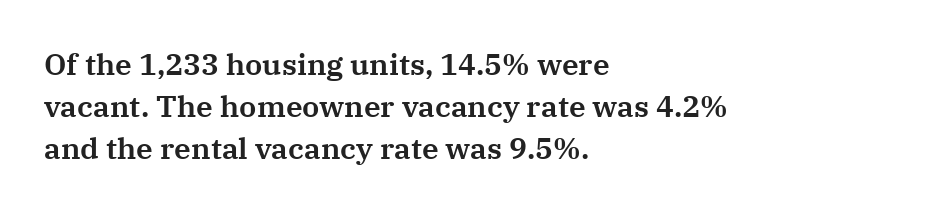
The image shows 30 px serif type, upright; set left-aligned, normal line spacing (1.4x), normal letter spacing, not underlined; medium stroke contrast and a medium x-height.
